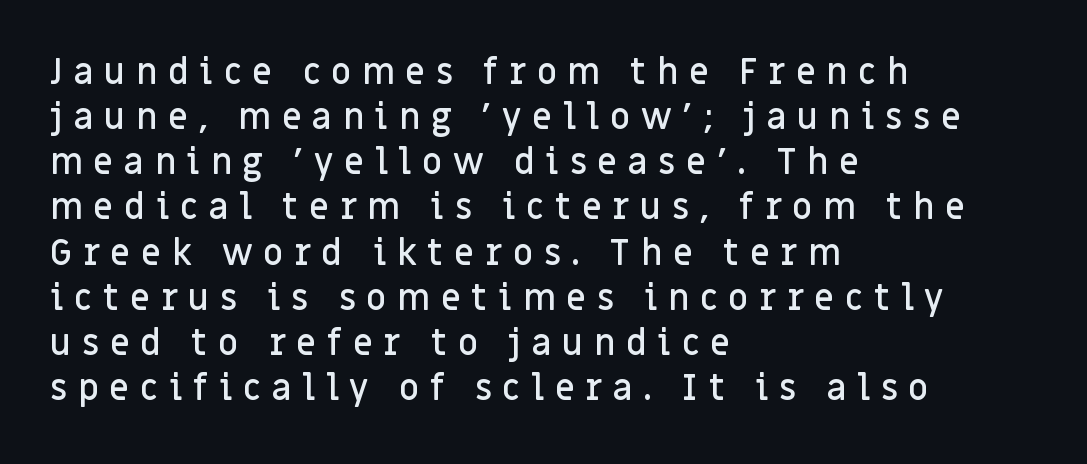
The image shows 35 px semibold sans-serif type, upright; set left-aligned, normal line spacing (1.29x), unusually wide letter spacing (+0.3 em), not underlined; low stroke contrast and a large x-height.
